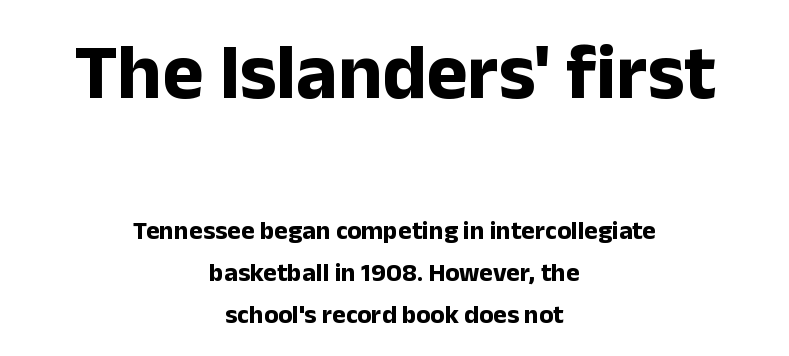
The image shows 78 px bold sans-serif type, upright; set centered, normal line spacing (1.61x), normal letter spacing, not underlined; the first (top) block is 3.0x larger; low stroke contrast and a medium x-height.
